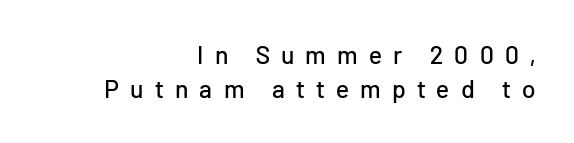
The image shows 25 px text type, upright; set right-aligned, normal line spacing (1.38x), unusually wide letter spacing (+0.45 em), not underlined.
